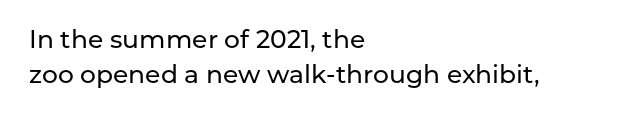
The line texture is even and compact thanks to regular tracking. Glance below the letters and you will spot only blank space. It's the straight-up-and-down kind of type. Each line starts at the same left margin while the right side varies. Reading down the column, the eye jumps a familiar distance to each next line.
